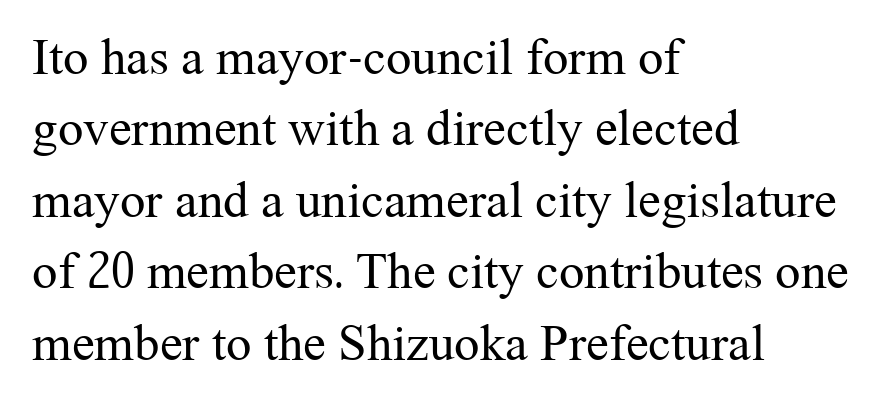
The image shows 51 px regular-weight serif type, upright; set left-aligned, normal line spacing (1.4x), normal letter spacing, not underlined; medium stroke contrast and a medium x-height.
